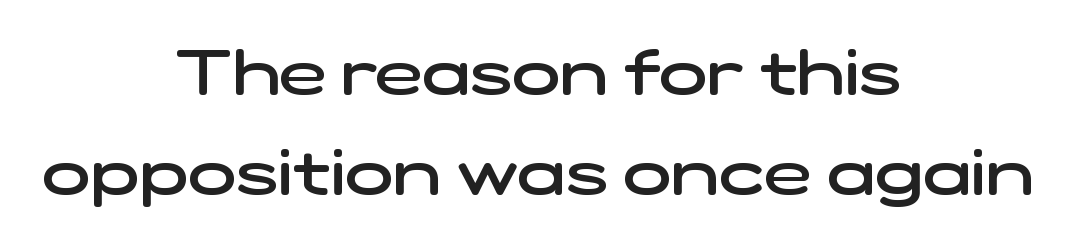
The zone under the glyphs is completely vacant. The face used here is a sans, in the tradition of grotesques and geometrics. If you folded the block vertically in half, each line would mirror itself in length. This is moderately heavy type, rendered in semibold.
